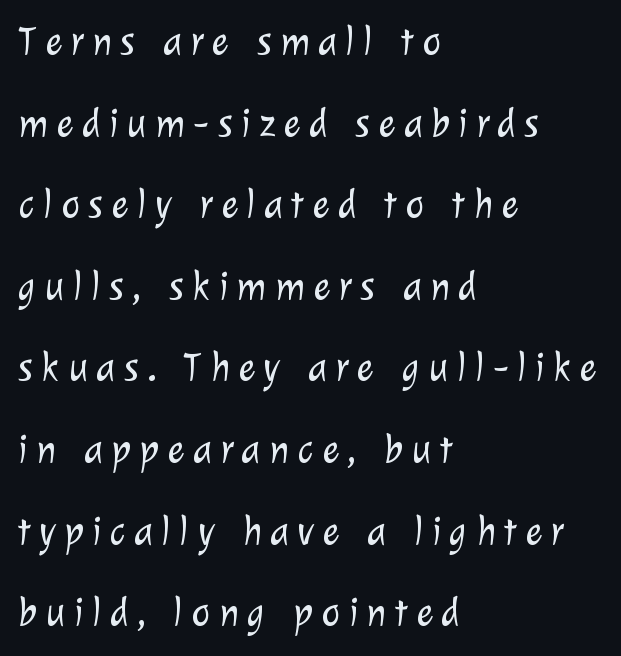
The image shows 40 px light sans-serif type; set left-aligned, loose line spacing (2.04x), unusually wide letter spacing (+0.21 em), not underlined; low stroke contrast and a medium x-height.
